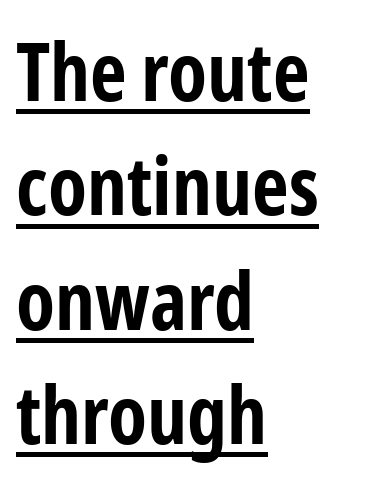
Compared with typical paragraphs, the rows here are spaced about the same. Classification — sans serif. Note the varied advance widths — an 'i' is clearly narrower than an 'm'. The rendered words wear a rule along their underside. Default kerning and tracking; the words read as compact shapes.
